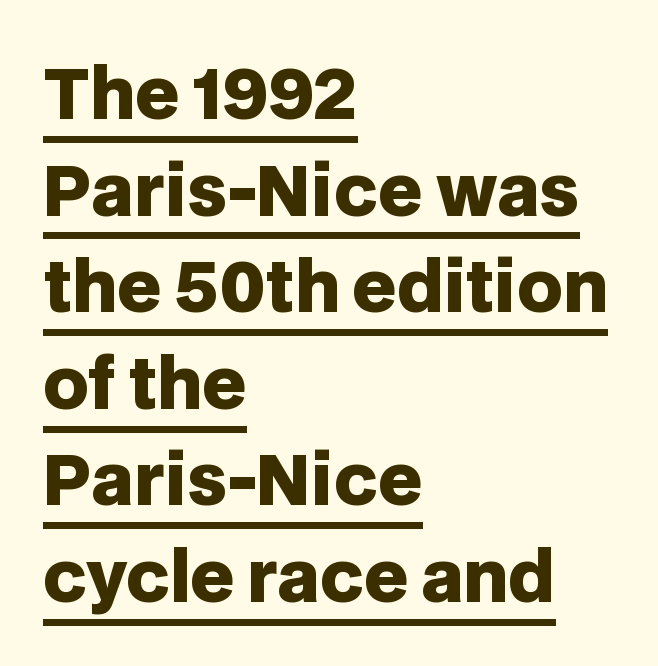
Q: Is the text bold? A: Yes.
Q: Is the text italic (slanted)? A: No, it is upright.
Q: Is the typeface a serif or a sans-serif typeface? A: Sans-serif.
Q: Is the text underlined? A: Yes.
Q: How is the paragraph aligned? A: Left-aligned.
Q: Is the spacing between letters normal or unusually wide? A: Normal.
Q: Is the spacing between lines tight, normal or loose? A: Normal.
Q: Width (condensed, normal, or wide)? A: Normal.
Q: Stroke contrast? A: Low.
Q: x-height? A: Large.
Q: Monospaced? A: No.
